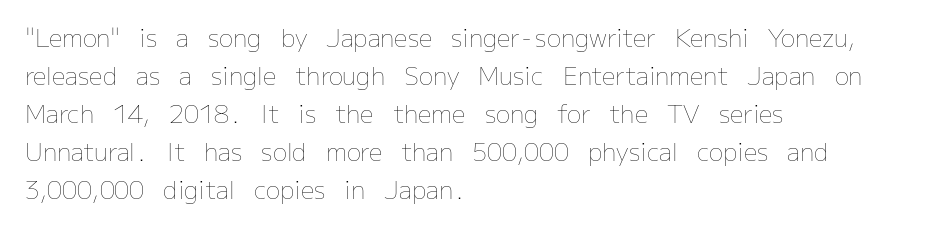
Caption: standard tracking, unaltered. How would I describe the line gaps? Plain and ordinary. Notice how the stems are strictly vertical — no italics here. The typeface has the unassuming heft of standard copy or less. The lines are quadded left.
